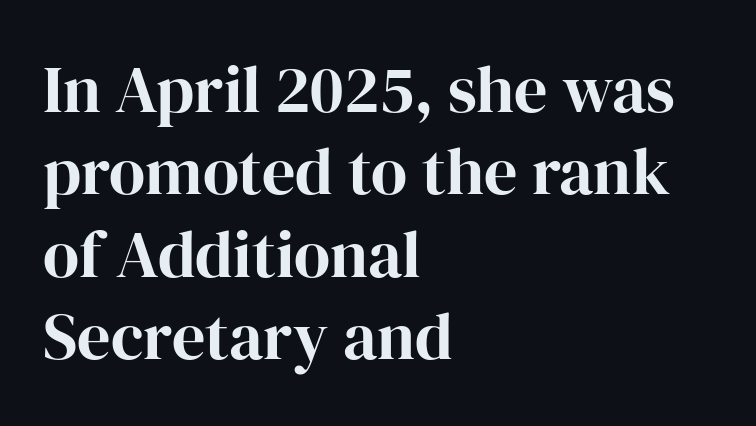
The image shows 66 px bold serif type, upright; set left-aligned, normal line spacing (1.25x), normal letter spacing, not underlined; high stroke contrast and a medium x-height.
